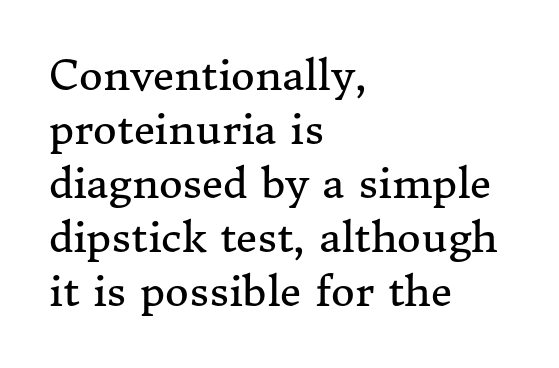
Q: Is the text bold? A: No.
Q: Is the text italic (slanted)? A: No, it is upright.
Q: Is the typeface a serif or a sans-serif typeface? A: Serif.
Q: Is the text underlined? A: No.
Q: How is the paragraph aligned? A: Left-aligned.
Q: Is the spacing between letters normal or unusually wide? A: Normal.
Q: Is the spacing between lines tight, normal or loose? A: Normal.
Q: Width (condensed, normal, or wide)? A: Normal.
Q: Stroke contrast? A: Medium.
Q: x-height? A: Medium.
Q: Monospaced? A: No.
